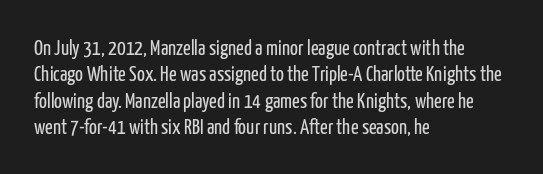
{"italic": "no", "bold": "no", "underline": "no", "align": "left", "line_spacing": "normal", "line_spacing_ratio": 1.26, "letter_spacing": "normal", "letter_spacing_em": 0.0, "glyph_px": 21}
